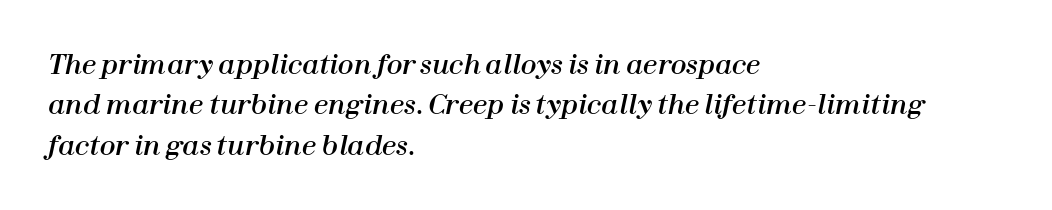
Default kerning and tracking; the words read as compact shapes. Summary of vertical rhythm: regular, with standard interline spacing. Nobody drew a line under any word here. In terms of posture, this sample is oblique. Casual observation: everything's shoved over to the left.
